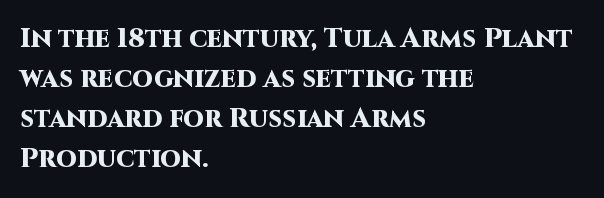
The image shows 27 px bold type, upright; set left-aligned, normal line spacing (1.48x), normal letter spacing, not underlined.
